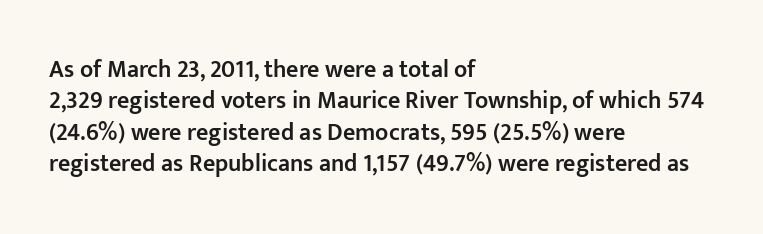
Students, this is semibold: more ink than regular, less than bold. Descender tails drop into unmarked territory. Reading down the block, your eye returns to a fixed left position each line. Do the letters lean? They stand straight. The space between consecutive lines is moderate.
